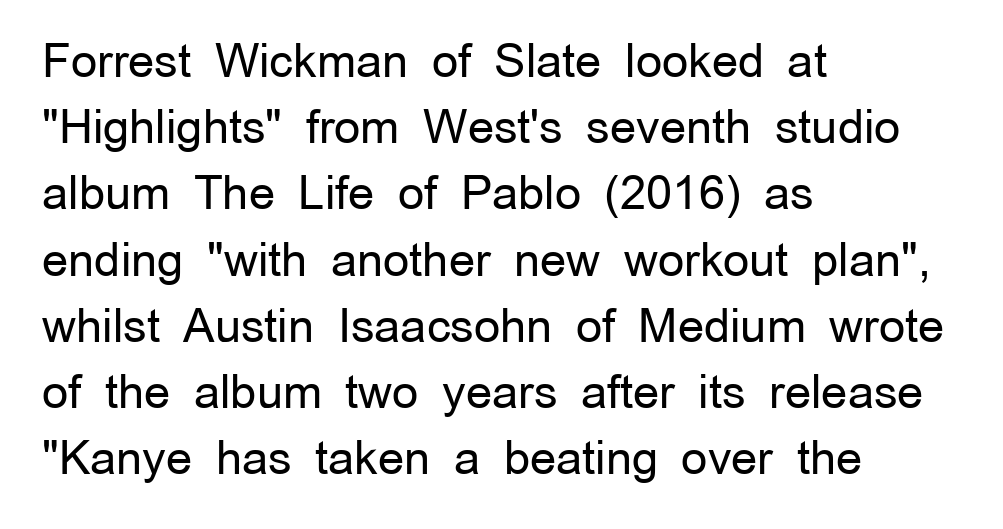
{"serif": "no", "italic": "no", "bold": "no", "weight": "regular", "width": "normal", "stroke_contrast": "low", "x_height": "medium", "monospaced": "no", "underline": "no", "align": "left", "line_spacing": "normal", "line_spacing_ratio": 1.44, "letter_spacing": "normal", "letter_spacing_em": 0.0, "glyph_px": 46}
